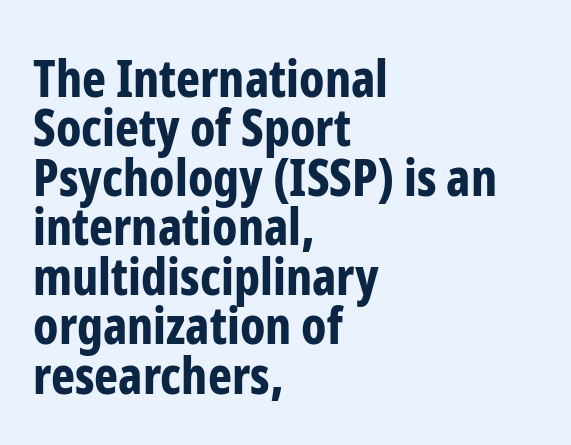
The letters advance in unequal steps, a hallmark of proportional type. Words float on clear page, feet unadorned. Grotesque or geometric, the face here clearly has no serifs. You could barely slide anything between these rows.
